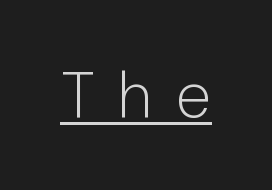
The image shows 64 px light sans-serif type, upright; set unusually wide letter spacing (+0.37 em), underlined; low stroke contrast and a medium x-height.
